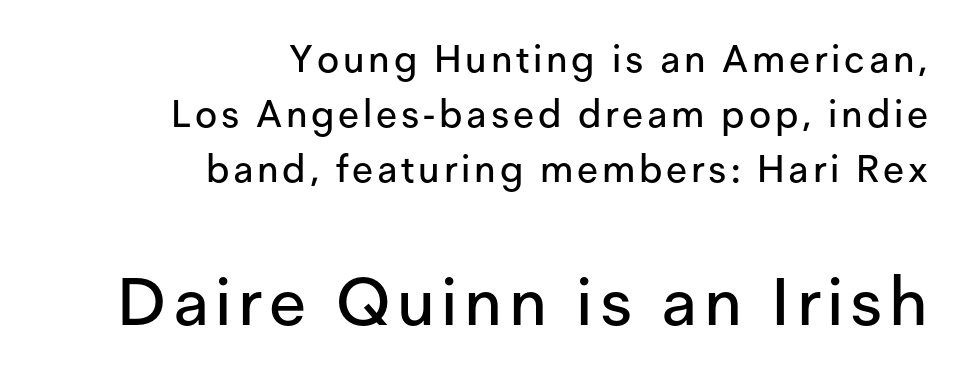
Q: Is the text italic (slanted)? A: No, it is upright.
Q: Is the typeface a serif or a sans-serif typeface? A: Sans-serif.
Q: Is the text underlined? A: No.
Q: How is the paragraph aligned? A: Right-aligned.
Q: Is the spacing between lines tight, normal or loose? A: Normal.
Q: Which block of text is set in a larger size, the first (top) or the second (bottom)? A: The second (bottom) one.
Q: Width (condensed, normal, or wide)? A: Normal.
Q: Stroke contrast? A: Low.
Q: x-height? A: Medium.
Q: Monospaced? A: No.
